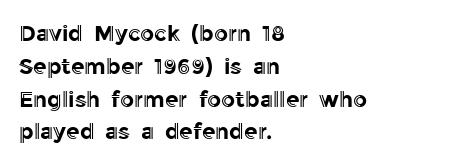
The image shows 22 px text type, upright; set left-aligned, normal line spacing (1.49x), normal letter spacing, not underlined.
